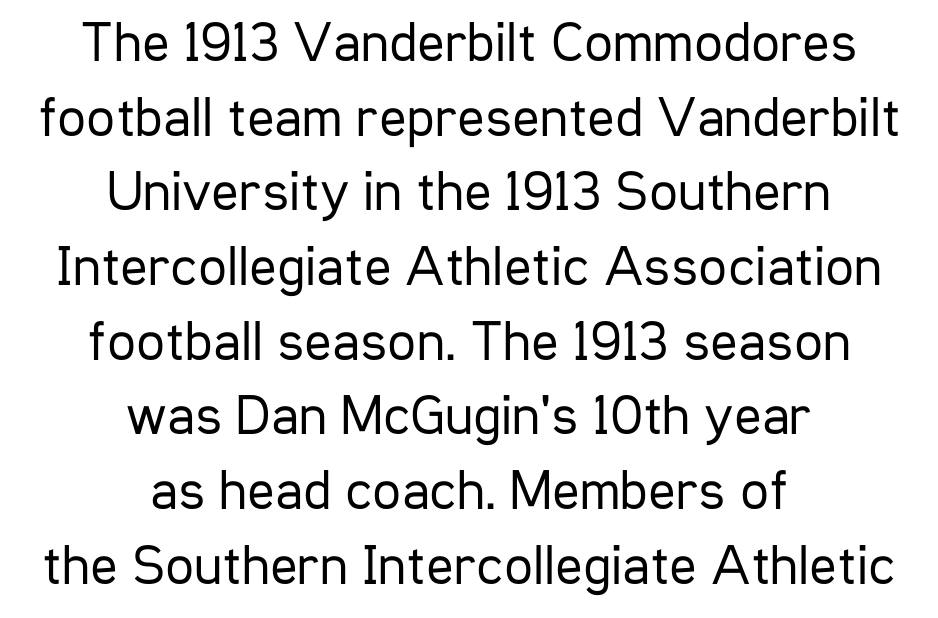
The image shows 57 px regular-weight, condensed sans-serif type, upright; set centered, normal line spacing (1.31x), normal letter spacing, not underlined; low stroke contrast and a medium x-height.
